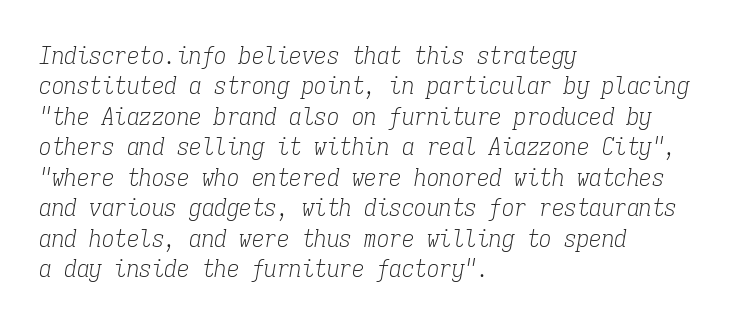
Q: Is the text bold? A: No.
Q: Is the text italic (slanted)? A: Yes, it leans right by about 9 degrees.
Q: Is the text underlined? A: No.
Q: How is the paragraph aligned? A: Left-aligned.
Q: Is the spacing between letters normal or unusually wide? A: Normal.
